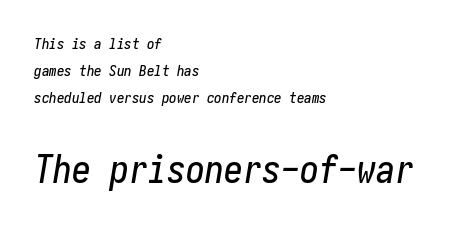
{"italic": "yes", "lean": "right", "slant_degrees": 10, "width": "condensed", "stroke_contrast": "low", "x_height": "medium", "underline": "no", "align": "left", "line_spacing_ratio": 1.8, "letter_spacing": "normal", "letter_spacing_em": 0.0, "larger_block": "second", "size_ratio": 2.53, "glyph_px": 38}
